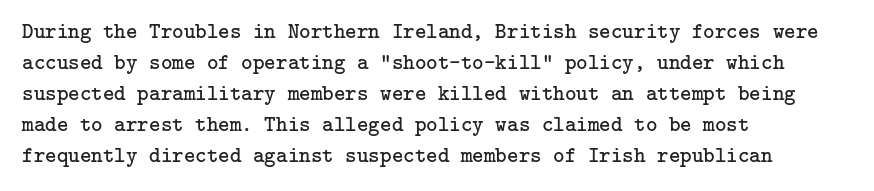
{"italic": "no", "bold": "no", "underline": "no", "align": "left", "line_spacing": "normal", "line_spacing_ratio": 1.41, "letter_spacing": "normal", "letter_spacing_em": 0.0, "glyph_px": 22}
